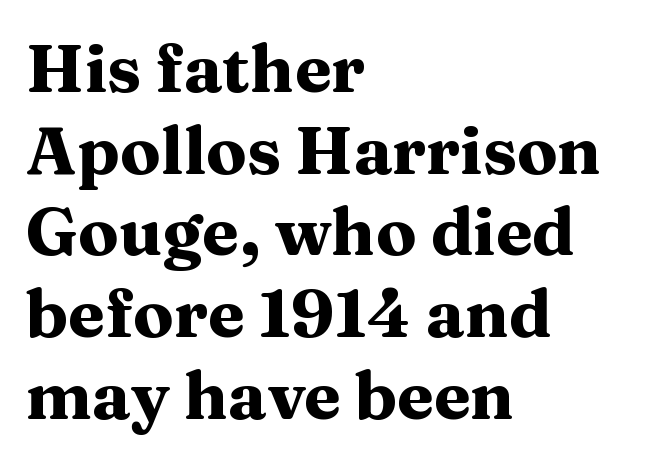
Q: Is the text bold? A: Yes.
Q: Is the text italic (slanted)? A: No, it is upright.
Q: Is the typeface a serif or a sans-serif typeface? A: Serif.
Q: Is the text underlined? A: No.
Q: How is the paragraph aligned? A: Left-aligned.
Q: Is the spacing between letters normal or unusually wide? A: Normal.
Q: Width (condensed, normal, or wide)? A: Wide.
Q: Stroke contrast? A: Medium.
Q: x-height? A: Medium.
Q: Monospaced? A: No.
